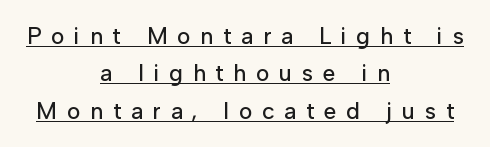
Q: Is the text italic (slanted)? A: No, it is upright.
Q: Is the text underlined? A: Yes.
Q: How is the paragraph aligned? A: Centered.
Q: Is the spacing between letters normal or unusually wide? A: Unusually wide.
Q: Is the spacing between lines tight, normal or loose? A: Normal.
